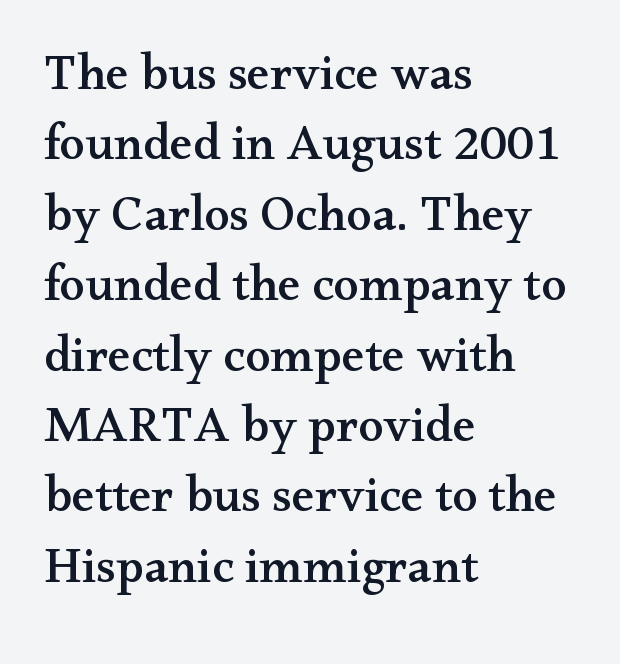
{"serif": "yes", "italic": "no", "width": "wide", "stroke_contrast": "medium", "x_height": "small", "monospaced": "no", "underline": "no", "align": "left", "line_spacing": "normal", "line_spacing_ratio": 1.38, "letter_spacing": "normal", "letter_spacing_em": 0.0, "glyph_px": 51}
